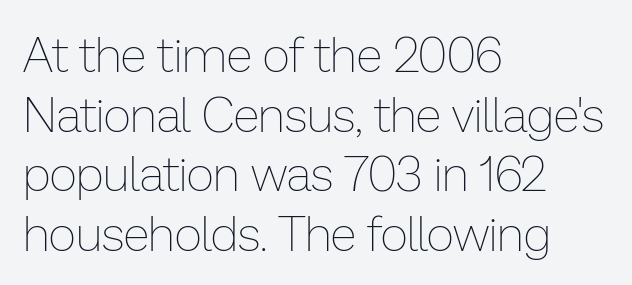
The typeface has the unassuming heft of standard copy or less. Characters follow at the spacing the type designer built in. Note the varied advance widths — an 'i' is clearly narrower than an 'm'. The axis of the letterforms is exactly vertical. Bare-footed words on every line. The paragraph has a hard left edge and a soft right edge.
